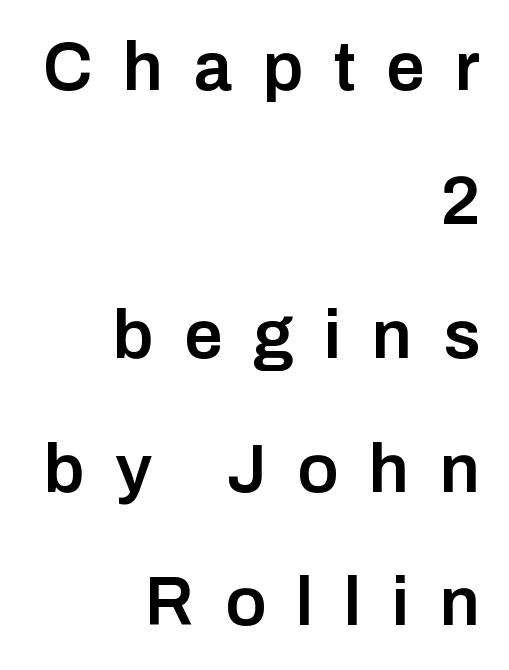
Nobody drew a line under any word here. Nothing sits at the stroke ends, so this counts as sans-serif. The compositor pushed each line to the right boundary. Italic? Not at all — the glyphs are vertical. The rendering uses natural spacing where letterforms have individual widths. The rendering uses a semibold face; strokes are thickened but not to full bold.
